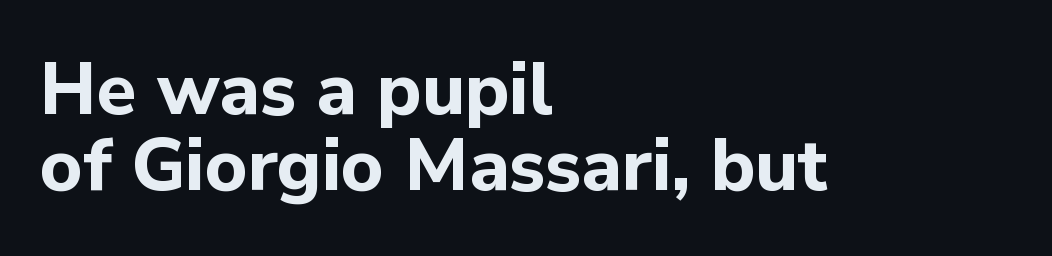
{"serif": "no", "italic": "no", "bold": "yes", "weight": "bold", "width": "normal", "stroke_contrast": "low", "x_height": "medium", "monospaced": "no", "underline": "no", "align": "left", "line_spacing": "tight", "line_spacing_ratio": 1.04, "letter_spacing": "normal", "letter_spacing_em": 0.0, "glyph_px": 73}
